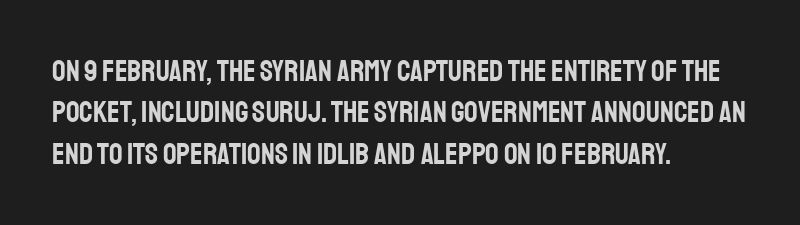
The image shows 30 px condensed sans-serif type, upright; set left-aligned, normal line spacing (1.38x), normal letter spacing, not underlined; low stroke contrast and a large x-height.
